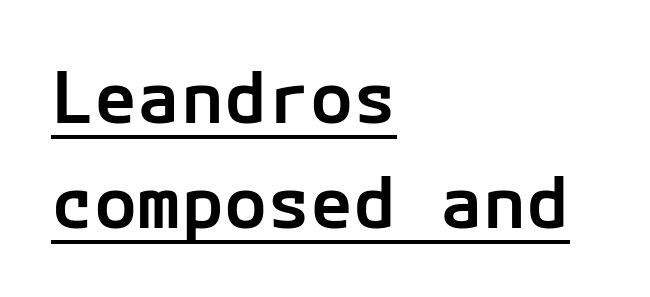
{"serif": "no", "italic": "no", "bold": "semi", "weight": "semibold", "width": "normal", "stroke_contrast": "low", "x_height": "medium", "underline": "yes", "align": "left", "line_spacing": "normal", "line_spacing_ratio": 1.46, "letter_spacing": "normal", "letter_spacing_em": 0.0, "glyph_px": 72}
